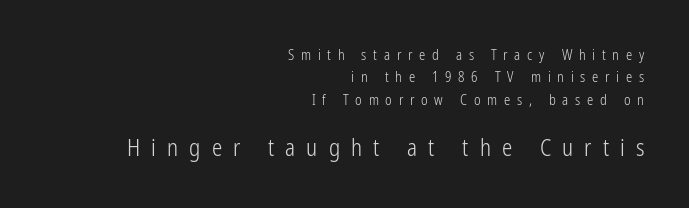
Italic? Not at all — the glyphs are vertical. The rendering anchors every line to the right-hand side. Spacing between characters has been opened up far beyond the box default. Descenders are the only things crossing below the line. This block has exactly the height ordinary leading produces.
